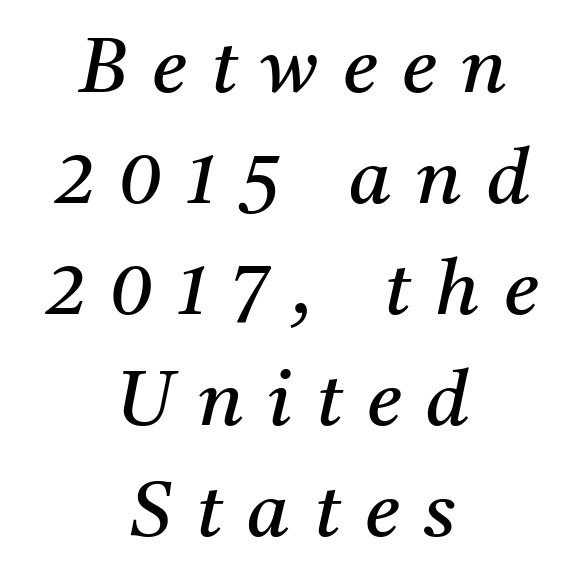
The image shows 77 px regular-weight serif type, italic (leaning right); set centered, normal line spacing (1.44x), unusually wide letter spacing (+0.32 em), not underlined; medium stroke contrast and a medium x-height.
